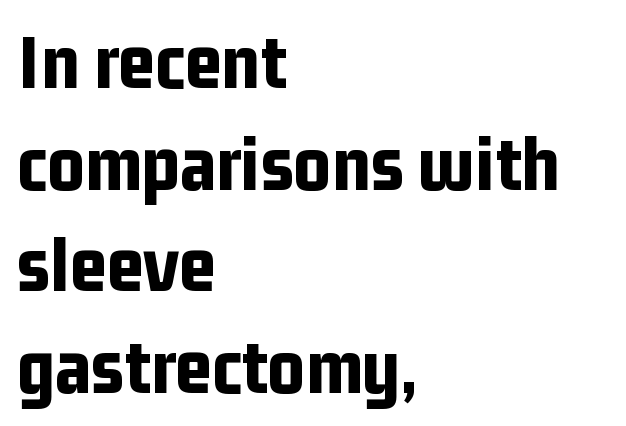
{"serif": "no", "italic": "no", "bold": "yes", "weight": "bold", "width": "condensed", "stroke_contrast": "low", "x_height": "medium", "monospaced": "no", "underline": "no", "align": "left", "line_spacing": "normal", "line_spacing_ratio": 1.27, "letter_spacing": "normal", "letter_spacing_em": 0.0, "glyph_px": 80}
